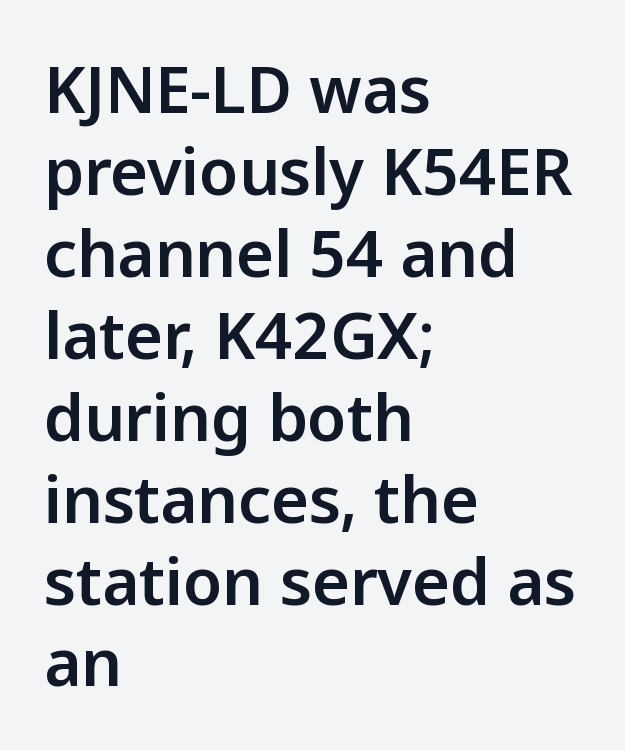
The image shows 64 px sans-serif type, upright; set left-aligned, normal line spacing (1.28x), normal letter spacing, not underlined; low stroke contrast and a medium x-height.
